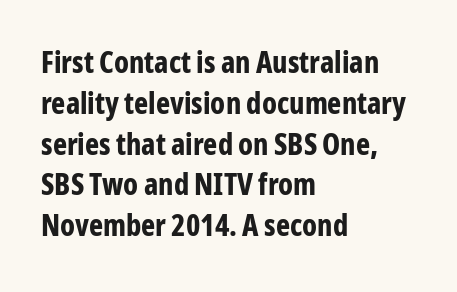
{"serif": "no", "italic": "no", "bold": "yes", "weight": "bold", "width": "condensed", "stroke_contrast": "low", "x_height": "medium", "monospaced": "no", "underline": "no", "align": "left", "line_spacing": "normal", "line_spacing_ratio": 1.36, "letter_spacing": "normal", "letter_spacing_em": 0.0, "glyph_px": 30}
